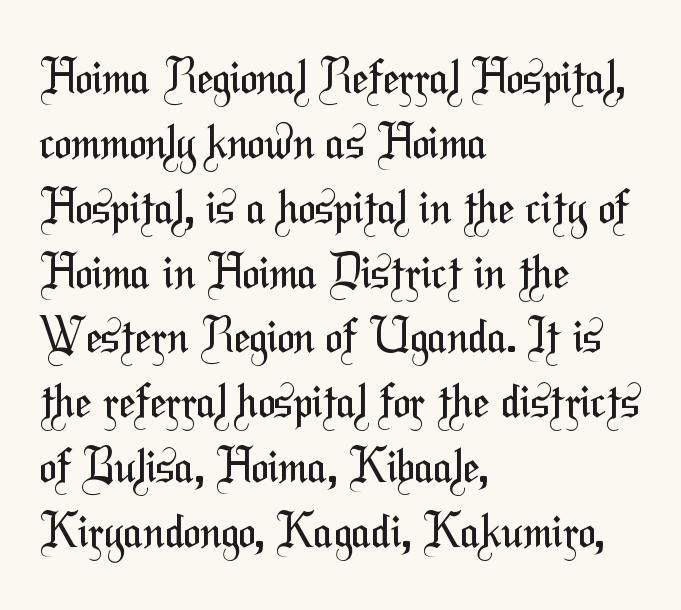
{"serif": "no", "bold": "no", "weight": "regular", "width": "condensed", "stroke_contrast": "medium", "x_height": "medium", "monospaced": "no", "underline": "no", "align": "left", "line_spacing": "normal", "line_spacing_ratio": 1.41, "letter_spacing": "normal", "letter_spacing_em": 0.0, "glyph_px": 46}
